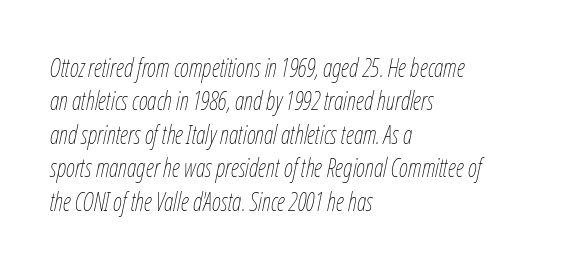
The image shows 25 px text type, italic (leaning right); set left-aligned, normal line spacing (1.34x), normal letter spacing, not underlined.
